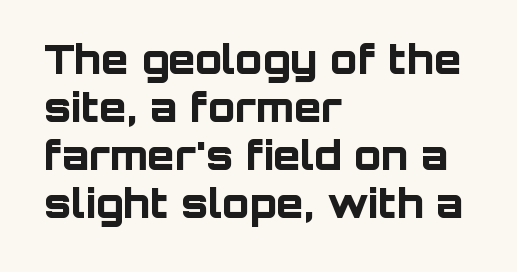
Its strokes are broad and dark, the hallmark of bold type. Vertical strokes here are truly vertical. Alignment: flush left. Students, note that the glyphs here touch the page at normal intervals.
